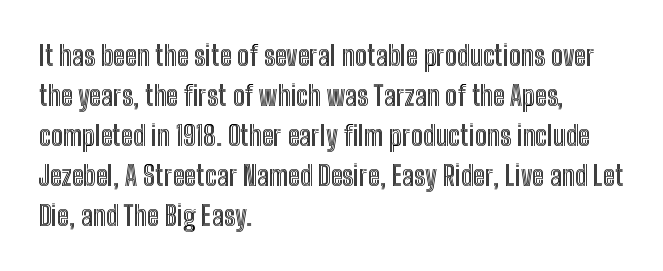
Q: Is the text italic (slanted)? A: No, it is upright.
Q: Is the text underlined? A: No.
Q: How is the paragraph aligned? A: Left-aligned.
Q: Is the spacing between letters normal or unusually wide? A: Normal.
Q: Is the spacing between lines tight, normal or loose? A: Normal.
